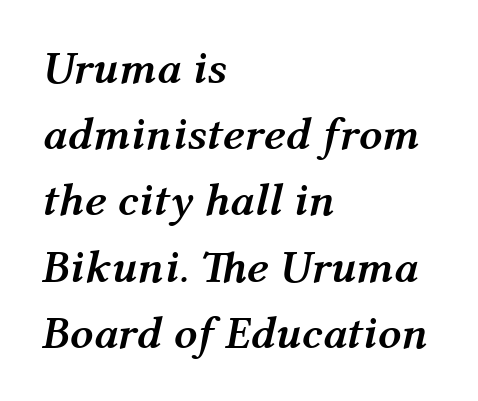
A full-strength bold gives these letters their thick strokes. One glance says typical: line gaps are just what's usual. The typesetter chose a ragged-right arrangement here. Honestly, there is no underline to notice here at all. The specimen reads as italic at a glance. Do the characters align in a grid? No, the font is proportional.
